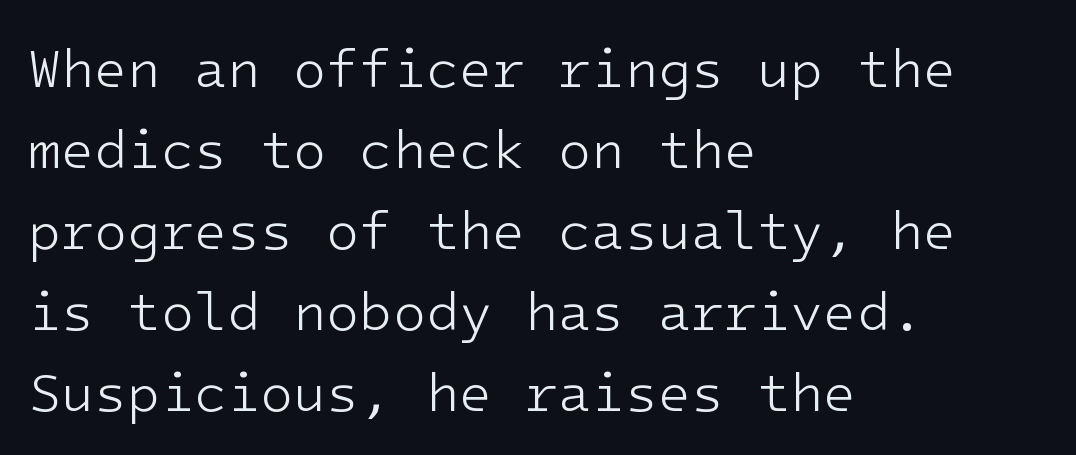
Q: Is the text bold? A: No.
Q: Is the text italic (slanted)? A: No, it is upright.
Q: Is the typeface a serif or a sans-serif typeface? A: Sans-serif.
Q: Is the text underlined? A: No.
Q: How is the paragraph aligned? A: Left-aligned.
Q: Is the spacing between letters normal or unusually wide? A: Normal.
Q: Is the spacing between lines tight, normal or loose? A: Normal.
Q: Width (condensed, normal, or wide)? A: Normal.
Q: Stroke contrast? A: Low.
Q: x-height? A: Medium.
